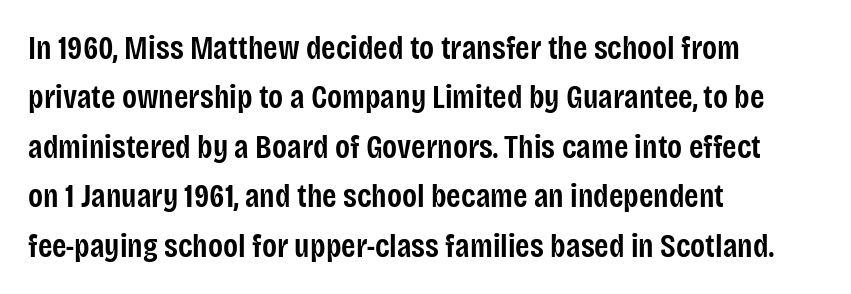
{"serif": "no", "italic": "no", "bold": "semi", "weight": "semibold", "width": "condensed", "stroke_contrast": "low", "x_height": "large", "monospaced": "no", "underline": "no", "align": "left", "line_spacing": "normal", "line_spacing_ratio": 1.5, "letter_spacing": "normal", "letter_spacing_em": 0.0, "glyph_px": 33}
